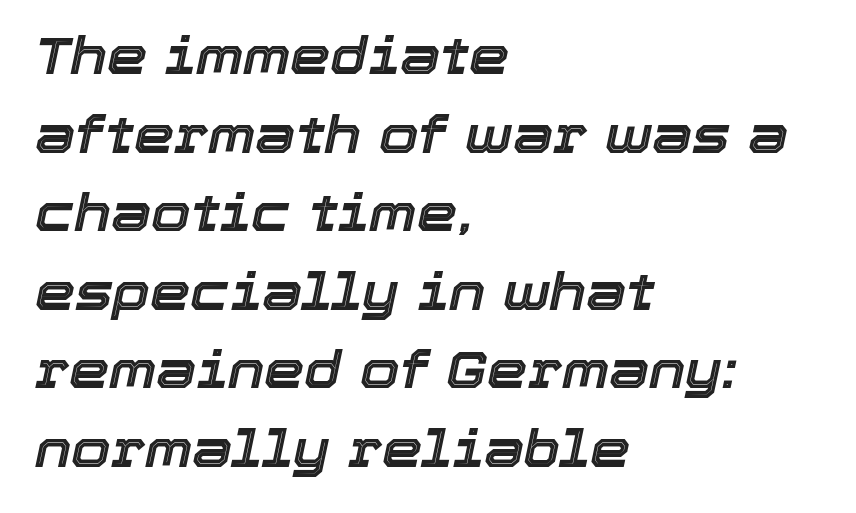
The image shows 51 px text type, italic (leaning right); set left-aligned, normal line spacing (1.54x), normal letter spacing, not underlined; a medium x-height.
